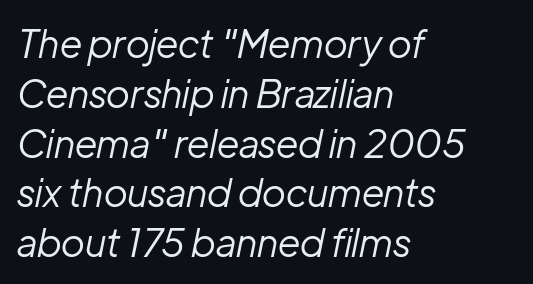
{"italic": "yes", "lean": "right", "slant_degrees": 12, "bold": "no", "weight": "regular", "width": "normal", "stroke_contrast": "low", "x_height": "medium", "monospaced": "no", "underline": "no", "align": "left", "line_spacing": "normal", "line_spacing_ratio": 1.31, "letter_spacing": "normal", "letter_spacing_em": 0.0, "glyph_px": 38}
